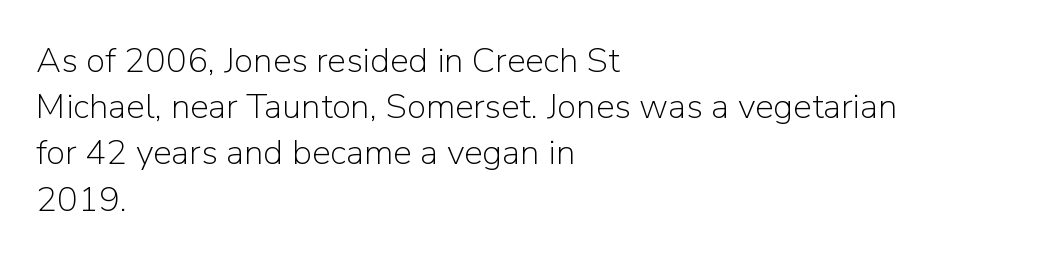
The image shows 35 px light sans-serif type, upright; set left-aligned, normal line spacing (1.32x), normal letter spacing, not underlined; low stroke contrast and a medium x-height.
